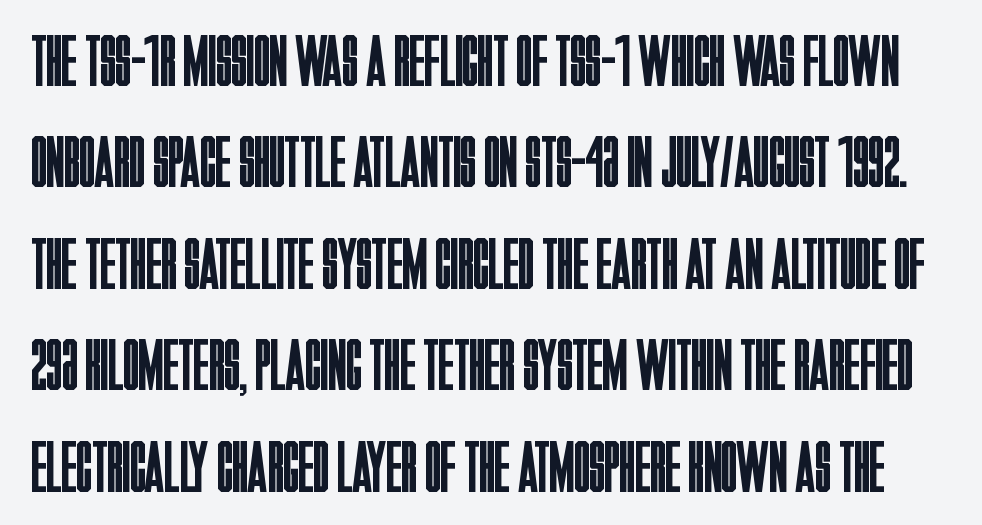
Q: Is the text bold? A: No.
Q: Is the text italic (slanted)? A: No, it is upright.
Q: Is the typeface a serif or a sans-serif typeface? A: Sans-serif.
Q: Is the text underlined? A: No.
Q: Is the spacing between letters normal or unusually wide? A: Normal.
Q: Is the spacing between lines tight, normal or loose? A: Normal.
Q: Width (condensed, normal, or wide)? A: Condensed.
Q: Stroke contrast? A: Low.
Q: x-height? A: Large.
Q: Monospaced? A: No.
